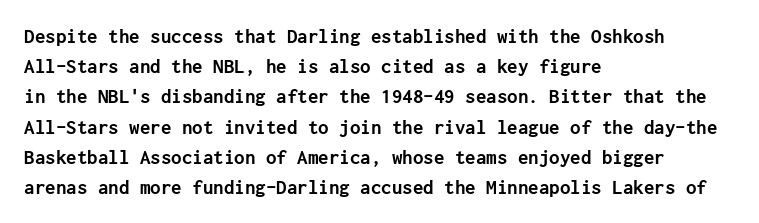
Q: Is the text bold? A: Yes.
Q: Is the text italic (slanted)? A: No, it is upright.
Q: Is the text underlined? A: No.
Q: How is the paragraph aligned? A: Left-aligned.
Q: Is the spacing between letters normal or unusually wide? A: Normal.
Q: Is the spacing between lines tight, normal or loose? A: Normal.
